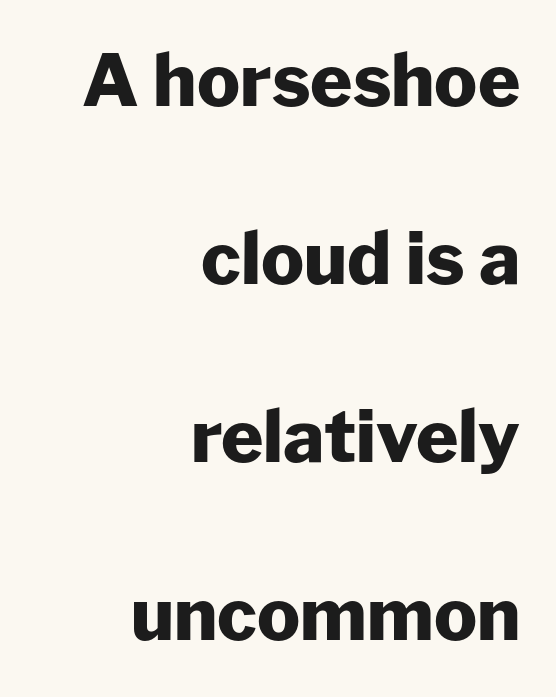
{"serif": "no", "italic": "no", "bold": "yes", "weight": "heavy", "width": "normal", "stroke_contrast": "low", "x_height": "medium", "monospaced": "no", "underline": "no", "align": "right", "line_spacing": "loose", "line_spacing_ratio": 2.47, "letter_spacing": "normal", "letter_spacing_em": 0.0, "glyph_px": 72}
